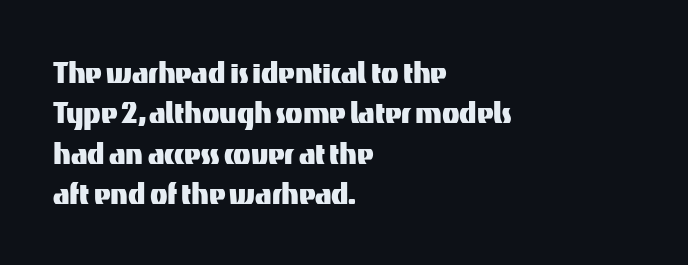
The passage shown has conventional tracking throughout. The letters stand straight up with perfectly vertical stems. The rendering uses a small line-height, squeezing the rows. Note the varied advance widths — an 'i' is clearly narrower than an 'm'.
